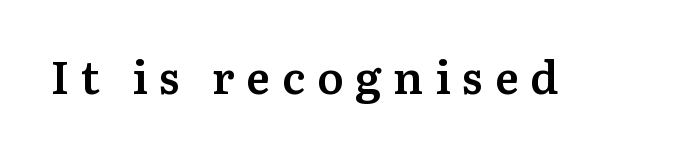
These lines are composed in type with serifs. Substantial extra tracking has been applied to these lines. Decoration check: the copy has no underline. Proportional: the letters do not fall into vertical columns. Do the letters lean? They stand straight. As a designer I'd log this as weight 600, semibold.
